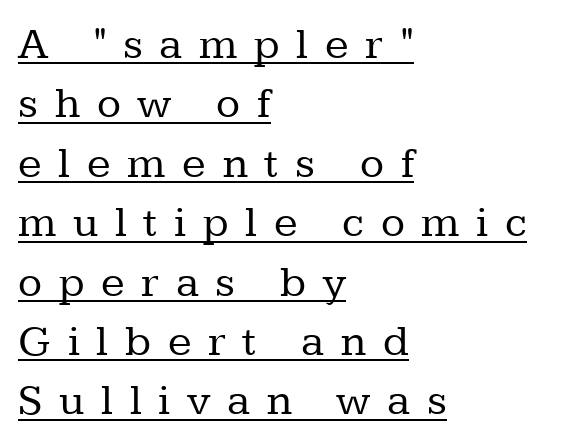
Q: Is the text bold? A: No.
Q: Is the text italic (slanted)? A: No, it is upright.
Q: Is the typeface a serif or a sans-serif typeface? A: Serif.
Q: Is the text underlined? A: Yes.
Q: How is the paragraph aligned? A: Left-aligned.
Q: Is the spacing between letters normal or unusually wide? A: Unusually wide.
Q: Is the spacing between lines tight, normal or loose? A: Normal.
Q: Width (condensed, normal, or wide)? A: Normal.
Q: Stroke contrast? A: Low.
Q: x-height? A: Medium.
Q: Monospaced? A: No.
